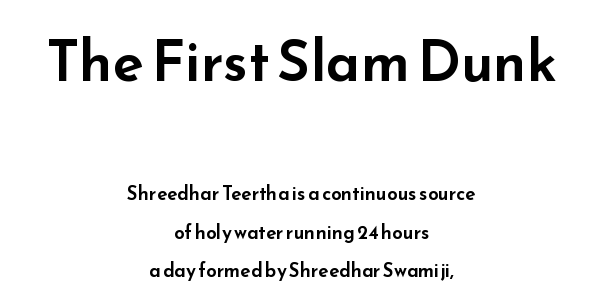
The image shows 57 px wide sans-serif type, upright; set centered, loose line spacing (2.03x), normal letter spacing, not underlined; the first (top) block is 3.0x larger; low stroke contrast and a small x-height.
